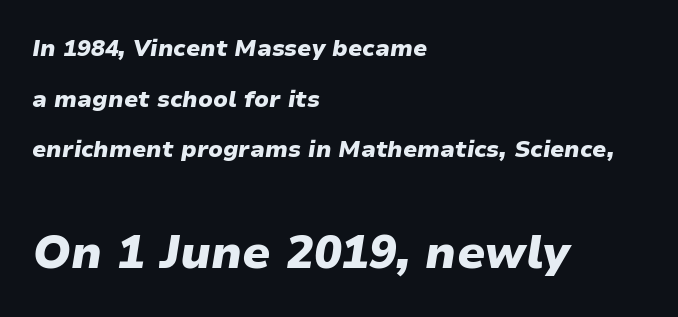
Q: Is the text bold? A: Yes.
Q: Is the text italic (slanted)? A: Yes, it leans right by about 9 degrees.
Q: Is the text underlined? A: No.
Q: How is the paragraph aligned? A: Left-aligned.
Q: Is the spacing between letters normal or unusually wide? A: Normal.
Q: Is the spacing between lines tight, normal or loose? A: Loose.
Q: Which block of text is set in a larger size, the first (top) or the second (bottom)? A: The second (bottom) one.
Q: Width (condensed, normal, or wide)? A: Normal.
Q: Stroke contrast? A: Low.
Q: x-height? A: Medium.
Q: Monospaced? A: No.
